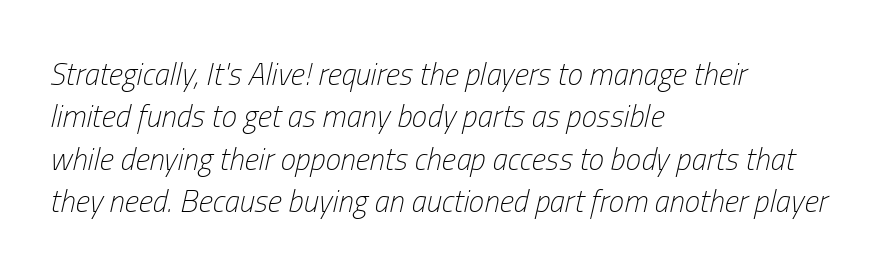
The image shows 31 px light, condensed type, italic (leaning right); set left-aligned, normal line spacing (1.37x), normal letter spacing, not underlined; low stroke contrast and a medium x-height.
